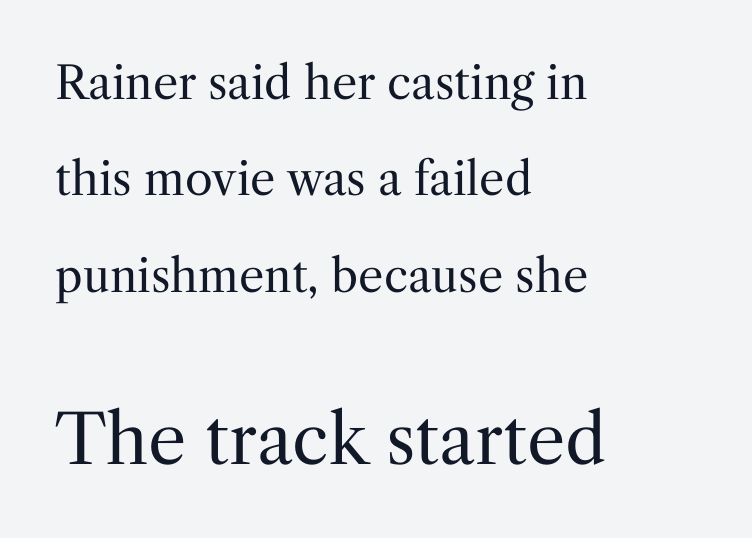
The image shows 68 px regular-weight serif type, upright; set left-aligned, loose line spacing (2.14x), normal letter spacing, not underlined; the second (bottom) block is 1.51x larger; medium stroke contrast and a medium x-height.
